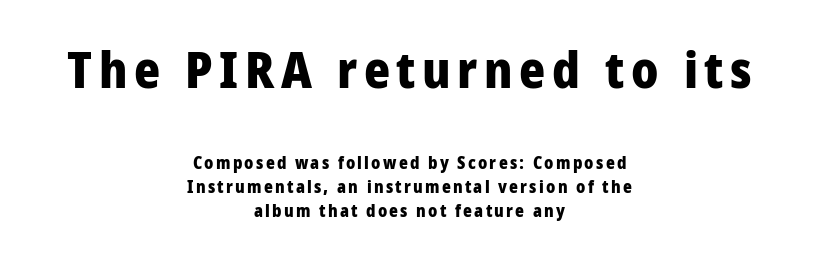
Q: Is the text bold? A: Yes.
Q: Is the text italic (slanted)? A: No, it is upright.
Q: Is the typeface a serif or a sans-serif typeface? A: Sans-serif.
Q: Is the text underlined? A: No.
Q: How is the paragraph aligned? A: Centered.
Q: Is the spacing between lines tight, normal or loose? A: Normal.
Q: Which block of text is set in a larger size, the first (top) or the second (bottom)? A: The first (top) one.
Q: Width (condensed, normal, or wide)? A: Normal.
Q: Stroke contrast? A: Low.
Q: x-height? A: Medium.
Q: Monospaced? A: No.
